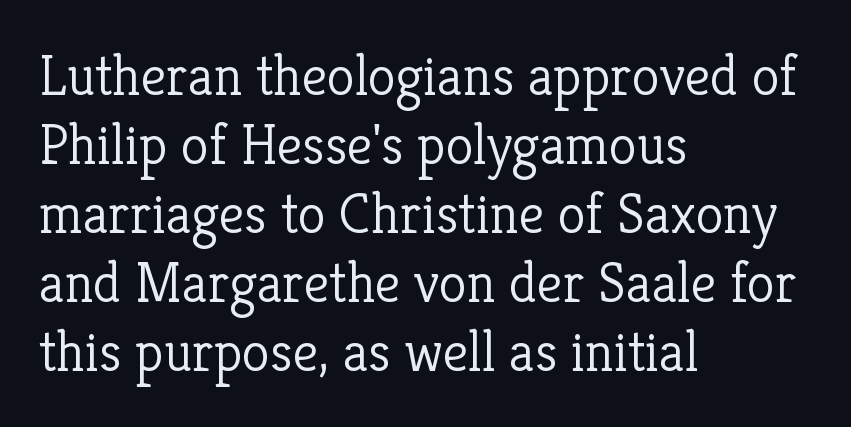
The image shows 57 px light serif type, upright; set left-aligned, line spacing 1.21x, normal letter spacing, not underlined; low stroke contrast and a medium x-height.
